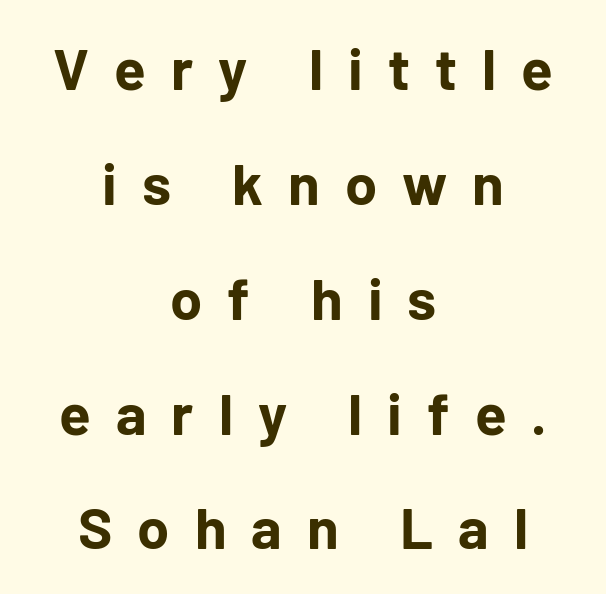
Examine the stroke ends and you'll find no serifs. A student would call this center alignment; a typographer would say set centered. The passage shown is typed in a proportional face where columns would drift. Nope, not italic — everything's standing straight. Notice the wide empty band between every row — that's loose leading.
